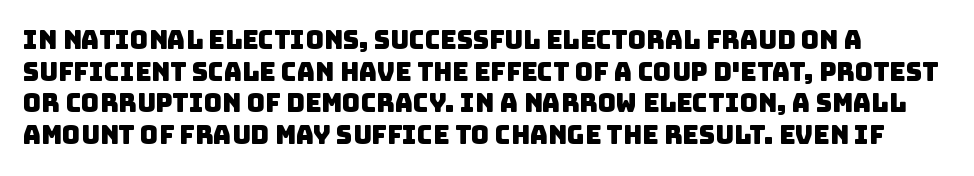
{"underline": "no", "line_spacing": "normal", "line_spacing_ratio": 1.27, "letter_spacing": "normal", "letter_spacing_em": 0.0, "glyph_px": 25}
